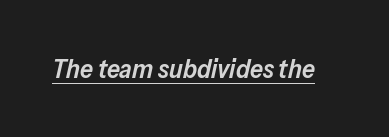
Q: Is the text bold? A: Semi-bold.
Q: Is the text italic (slanted)? A: Yes, it leans right by about 13 degrees.
Q: Is the text underlined? A: Yes.
Q: Is the spacing between letters normal or unusually wide? A: Normal.
